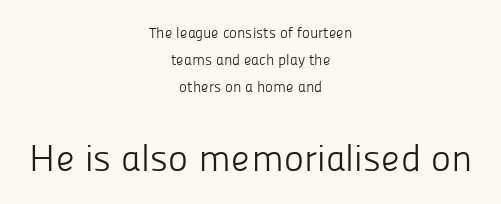
The image shows 38 px light sans-serif type, upright; set centered, line spacing 1.81x, normal letter spacing, not underlined; the second (bottom) block is 2.53x larger; low stroke contrast and a medium x-height.
